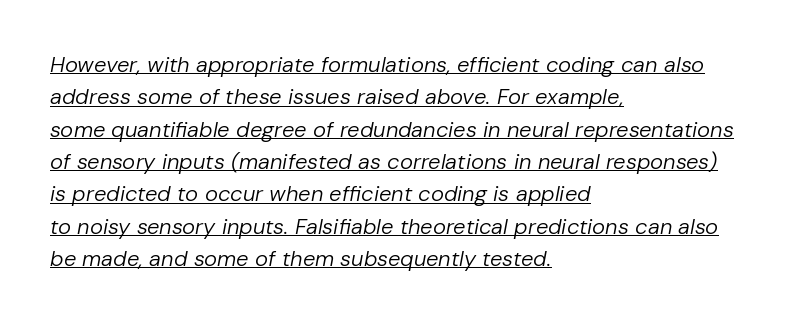
The image shows 22 px text type, italic (leaning right); set left-aligned, normal line spacing (1.47x), normal letter spacing, underlined.
